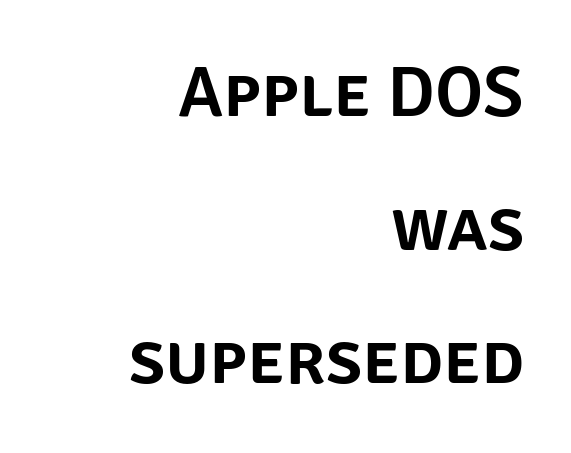
The image shows 73 px sans-serif type, upright; set right-aligned, line spacing 1.83x, normal letter spacing, not underlined; low stroke contrast and a large x-height.
